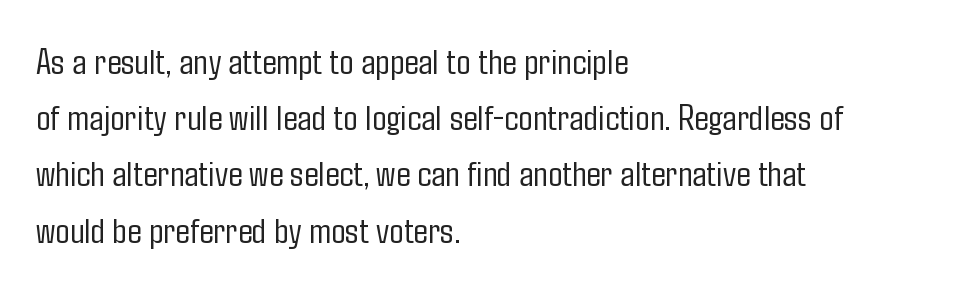
{"serif": "no", "italic": "no", "bold": "no", "weight": "light", "width": "condensed", "stroke_contrast": "low", "x_height": "medium", "monospaced": "no", "underline": "no", "align": "left", "line_spacing": "normal", "line_spacing_ratio": 1.48, "letter_spacing": "normal", "letter_spacing_em": 0.0, "glyph_px": 38}
